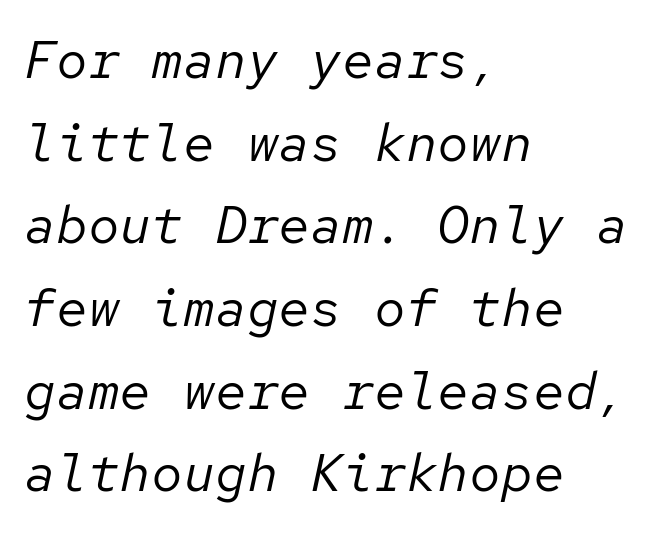
{"italic": "yes", "lean": "right", "slant_degrees": 12, "bold": "no", "weight": "regular", "width": "normal", "stroke_contrast": "low", "x_height": "medium", "monospaced": "yes", "underline": "no", "align": "left", "line_spacing": "normal", "line_spacing_ratio": 1.56, "letter_spacing": "normal", "letter_spacing_em": 0.0, "glyph_px": 53}
